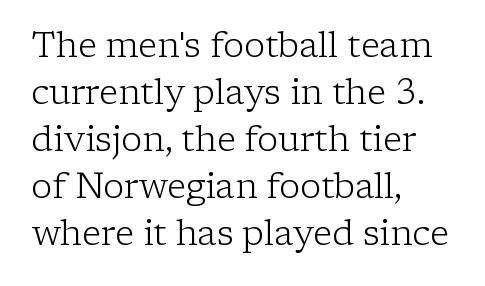
Summary of weight: not heavy and not bold. The ragged edge is on the right, which tells us the setting is flush left. Glance below the letters and you will spot only blank space. Spacing verdict: proportional, widths tailored to each character.
